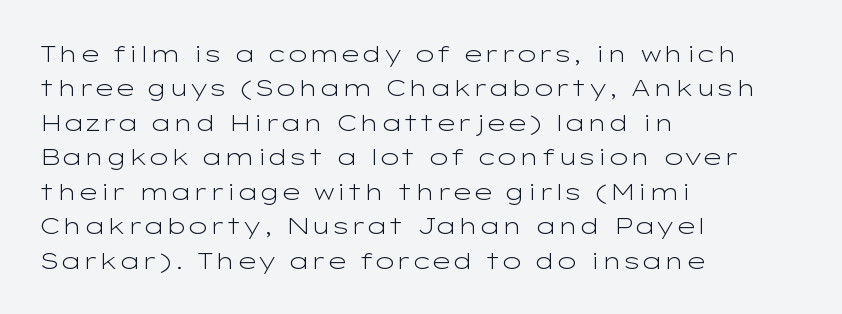
Q: Is the text bold? A: No.
Q: Is the text italic (slanted)? A: No, it is upright.
Q: Is the text underlined? A: No.
Q: How is the paragraph aligned? A: Left-aligned.
Q: Is the spacing between letters normal or unusually wide? A: Normal.
Q: Is the spacing between lines tight, normal or loose? A: Normal.
